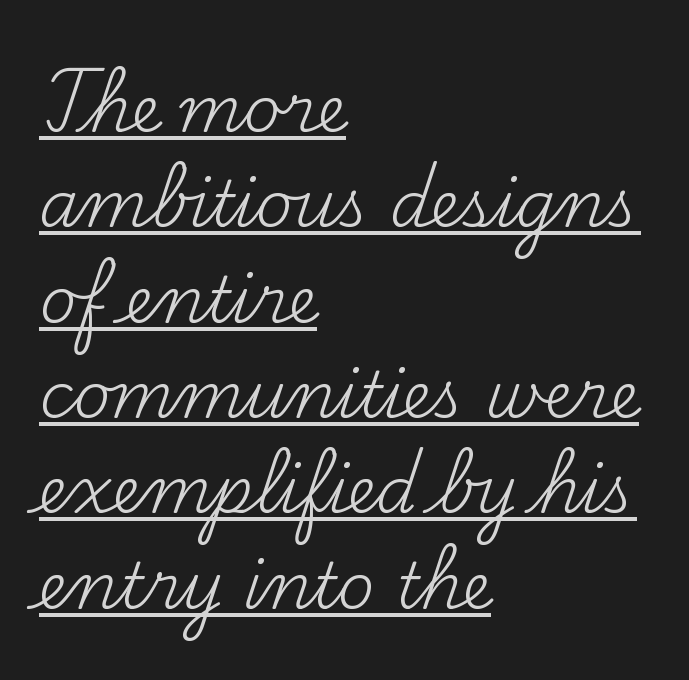
Q: Is the text bold? A: No.
Q: Is the text italic (slanted)? A: Yes.
Q: Is the typeface a serif or a sans-serif typeface? A: Serif.
Q: Is the text underlined? A: Yes.
Q: How is the paragraph aligned? A: Left-aligned.
Q: Is the spacing between letters normal or unusually wide? A: Normal.
Q: Is the spacing between lines tight, normal or loose? A: Normal.
Q: Width (condensed, normal, or wide)? A: Normal.
Q: Stroke contrast? A: Medium.
Q: x-height? A: Small.
Q: Monospaced? A: No.
